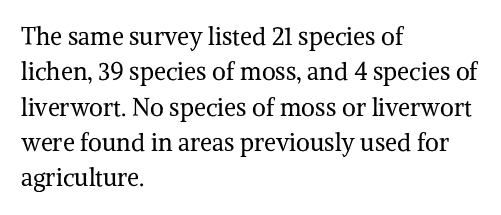
{"italic": "no", "bold": "no", "underline": "no", "align": "left", "line_spacing": "normal", "line_spacing_ratio": 1.47, "letter_spacing": "normal", "letter_spacing_em": 0.0, "glyph_px": 24}
